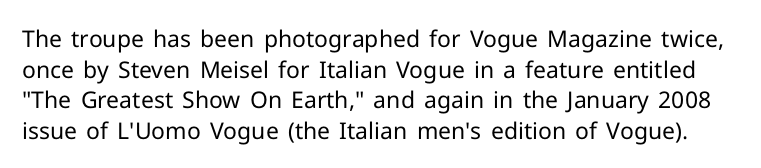
Rule under the text: the space is simply empty. A normal amount of white space separates one row of letters from the next. Stroke thickness stays within the range of a standard reading face or lighter. Characters remain perfectly vertical along every line. Short note: letters normally spaced.
